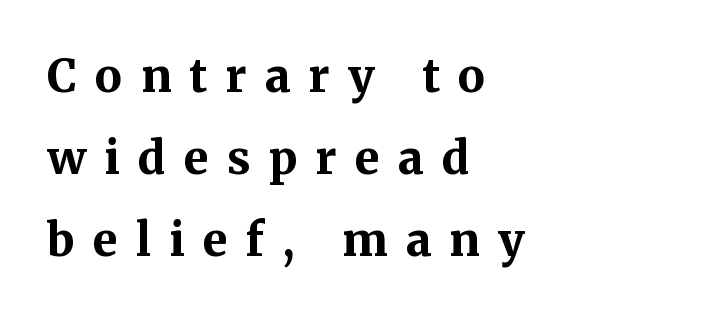
{"serif": "yes", "italic": "no", "bold": "yes", "weight": "bold", "width": "normal", "stroke_contrast": "medium", "x_height": "medium", "monospaced": "no", "underline": "no", "align": "left", "line_spacing_ratio": 1.82, "letter_spacing": "wide", "letter_spacing_em": 0.41, "glyph_px": 45}
